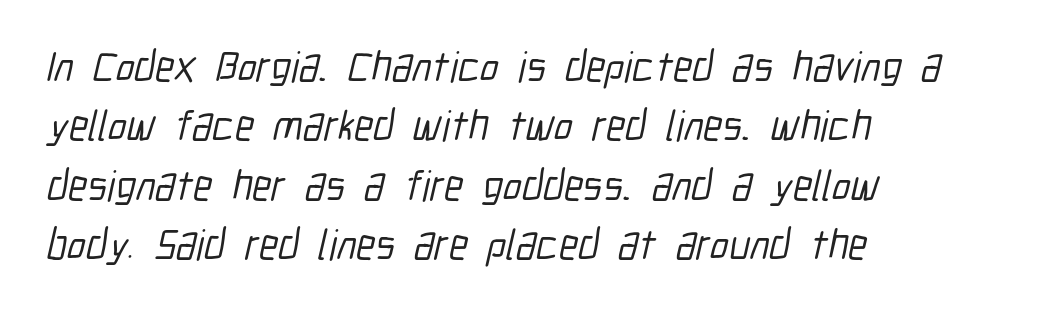
{"serif": "no", "width": "condensed", "stroke_contrast": "low", "x_height": "medium", "monospaced": "no", "underline": "no", "align": "left", "line_spacing": "normal", "line_spacing_ratio": 1.38, "letter_spacing": "normal", "letter_spacing_em": 0.0, "glyph_px": 43}
